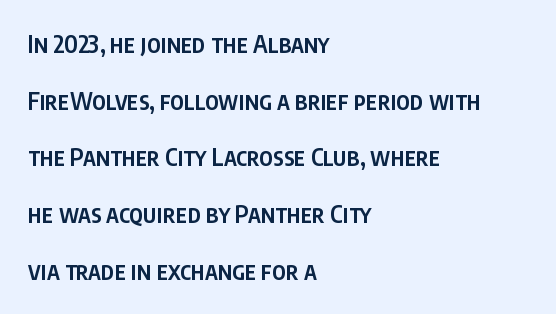
These lines keep a tight, regular rhythm from letter to letter. The type sits square on the baseline with zero lean. Each new line begins a long way beneath the previous one. Slightly chunky letters — semibold, I'd say, not full bold. Which margin do the lines hug? The left one — the right edge is uneven.
